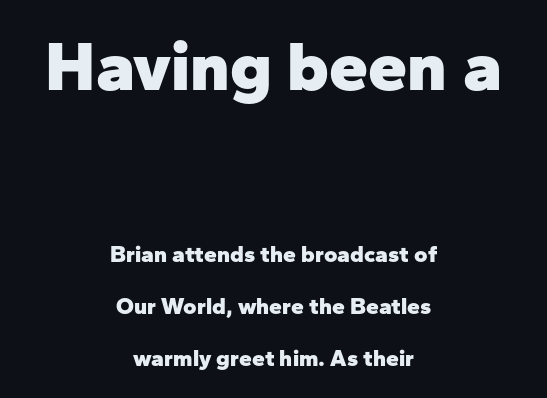
The glyphs are unaccompanied by any horizontal stroke below them. Regarding serifs, this sample does without them. Character widths vary here, with narrow letters taking less room than wide ones. The rendering uses a large line-height, opening up the rows.
